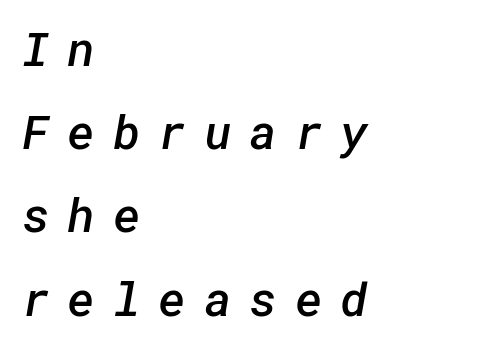
{"serif": "no", "bold": "semi", "weight": "semibold", "width": "normal", "stroke_contrast": "low", "x_height": "medium", "underline": "no", "align": "left", "line_spacing_ratio": 1.77, "letter_spacing": "wide", "letter_spacing_em": 0.38, "glyph_px": 47}
